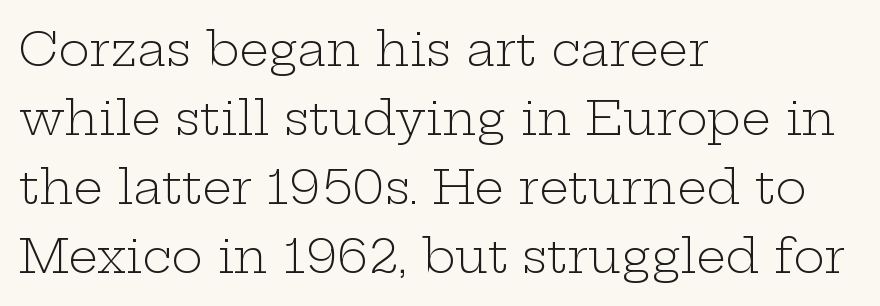
These lines are rendered in a variable-pitch font. Rule under the text: the space is simply empty. Nothing heavy about these letters — not bold at all. The lettering stays uniformly vertical, giving the passage a roman look. Does the type have serifs? Yes, each stem ends in a small foot. Standard letterfit; no display-style spreading of the glyphs.
